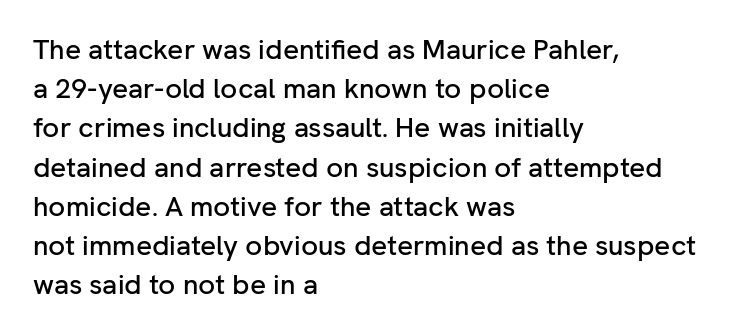
{"serif": "no", "italic": "no", "width": "normal", "stroke_contrast": "low", "x_height": "medium", "monospaced": "no", "underline": "no", "align": "left", "line_spacing": "normal", "line_spacing_ratio": 1.4, "letter_spacing": "normal", "letter_spacing_em": 0.0, "glyph_px": 28}
